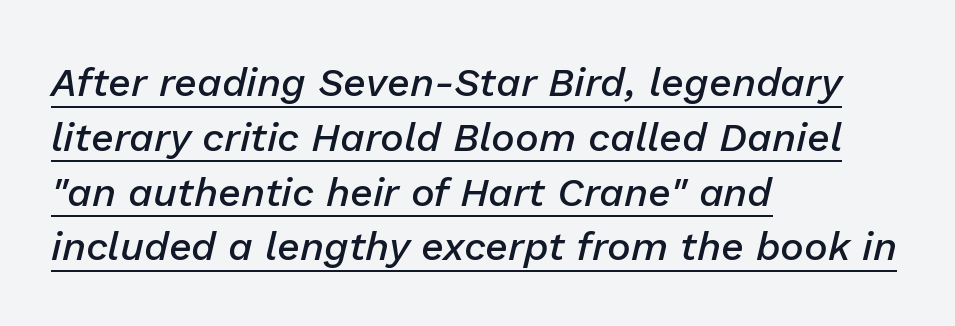
{"italic": "yes", "lean": "right", "slant_degrees": 13, "bold": "semi", "weight": "semibold", "width": "normal", "stroke_contrast": "low", "x_height": "medium", "monospaced": "no", "underline": "yes", "align": "left", "line_spacing": "normal", "line_spacing_ratio": 1.37, "letter_spacing": "normal", "letter_spacing_em": 0.0, "glyph_px": 40}
